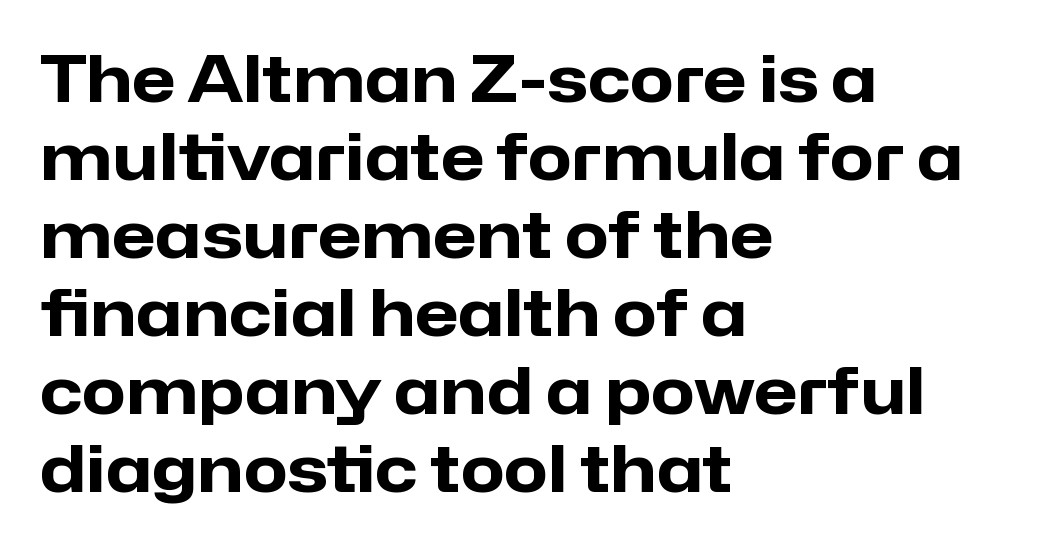
Summary of weight: heavy, a full bold. Left-aligned paragraph, ragged on the right. The letters sit at their default tracking, neither squeezed nor spread. No word sits above an underline. Posture: vertical.
